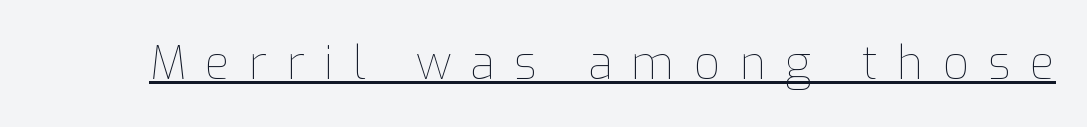
The image shows 46 px thin type, upright; set unusually wide letter spacing (+0.41 em), underlined; low stroke contrast and a medium x-height.
